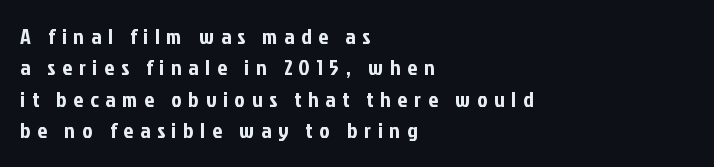
{"italic": "no", "underline": "no", "align": "left", "line_spacing": "normal", "line_spacing_ratio": 1.43, "letter_spacing": "wide", "letter_spacing_em": 0.31, "glyph_px": 22}
